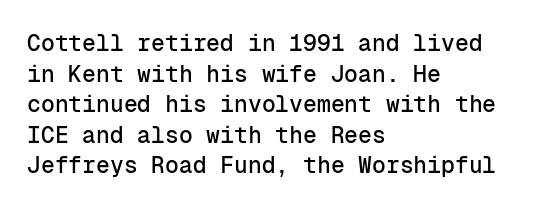
Q: Is the text italic (slanted)? A: No, it is upright.
Q: Is the text underlined? A: No.
Q: How is the paragraph aligned? A: Left-aligned.
Q: Is the spacing between letters normal or unusually wide? A: Normal.
Q: Is the spacing between lines tight, normal or loose? A: Normal.
